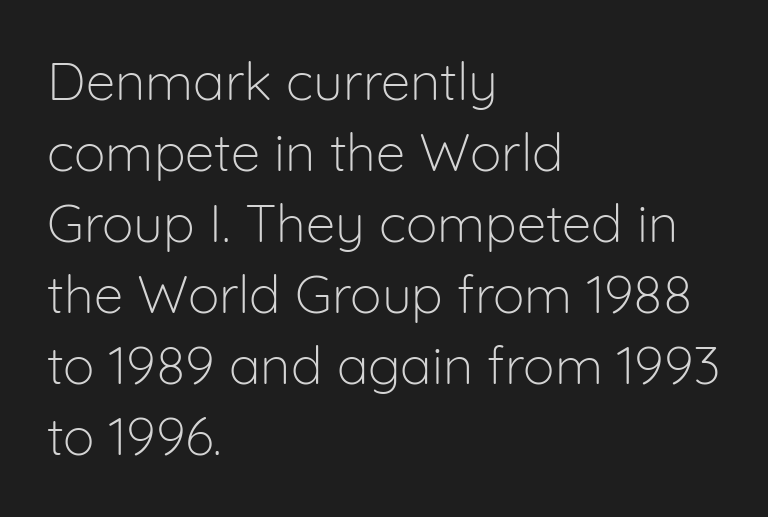
The specimen reads as upright at a glance. The area under the type is left untouched. Notice how descenders clear the ascenders below comfortably — that's standard leading. The letters carry no serifs — their stems end cleanly without finishing strokes.
